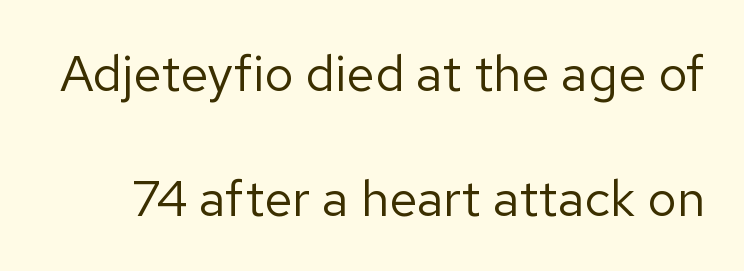
Tracking value appears to be zero — textbook default spacing. This sample has the flowing, uneven cadence of proportional lettering. Successive baselines arrive slowly, with a big drop between each. Weight: in the light-to-regular range.
